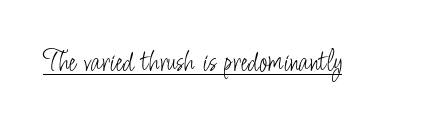
{"serif": "no", "bold": "no", "weight": "light", "width": "condensed", "stroke_contrast": "low", "x_height": "small", "monospaced": "no", "underline": "yes", "letter_spacing": "normal", "letter_spacing_em": 0.0, "glyph_px": 32}
